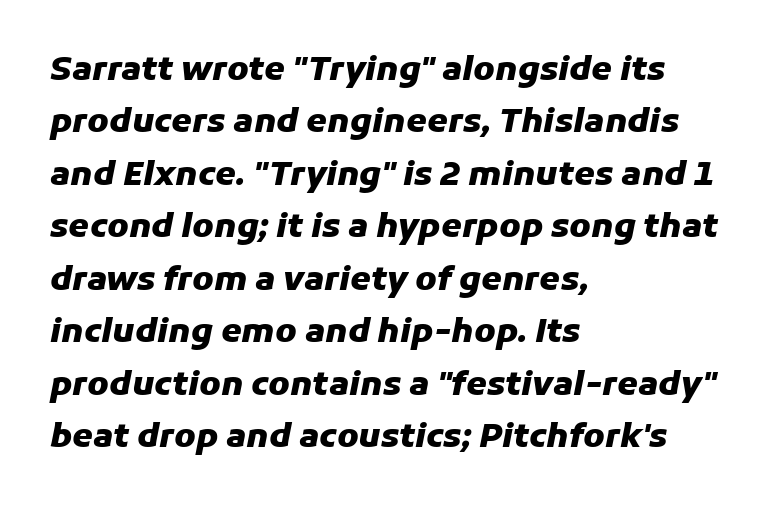
{"italic": "yes", "lean": "right", "slant_degrees": 11, "bold": "yes", "weight": "heavy", "width": "normal", "stroke_contrast": "low", "x_height": "medium", "monospaced": "no", "underline": "no", "align": "left", "line_spacing": "normal", "line_spacing_ratio": 1.59, "letter_spacing": "normal", "letter_spacing_em": 0.0, "glyph_px": 33}
